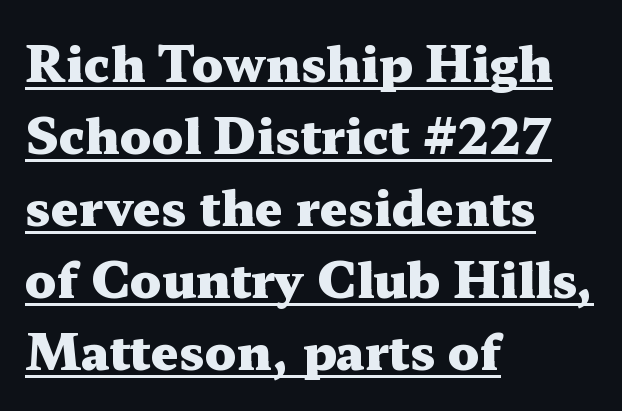
The letters stand straight up with perfectly vertical stems. Classification — serif. This sample is left-justified, so line endings fall wherever the words run out. The font is running at its bold setting.
